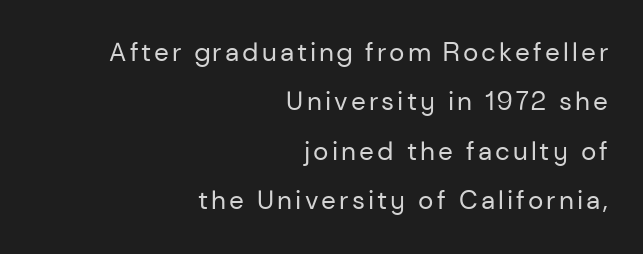
Q: Is the text bold? A: No.
Q: Is the text italic (slanted)? A: No, it is upright.
Q: Is the text underlined? A: No.
Q: How is the paragraph aligned? A: Right-aligned.
Q: Is the spacing between lines tight, normal or loose? A: Loose.
